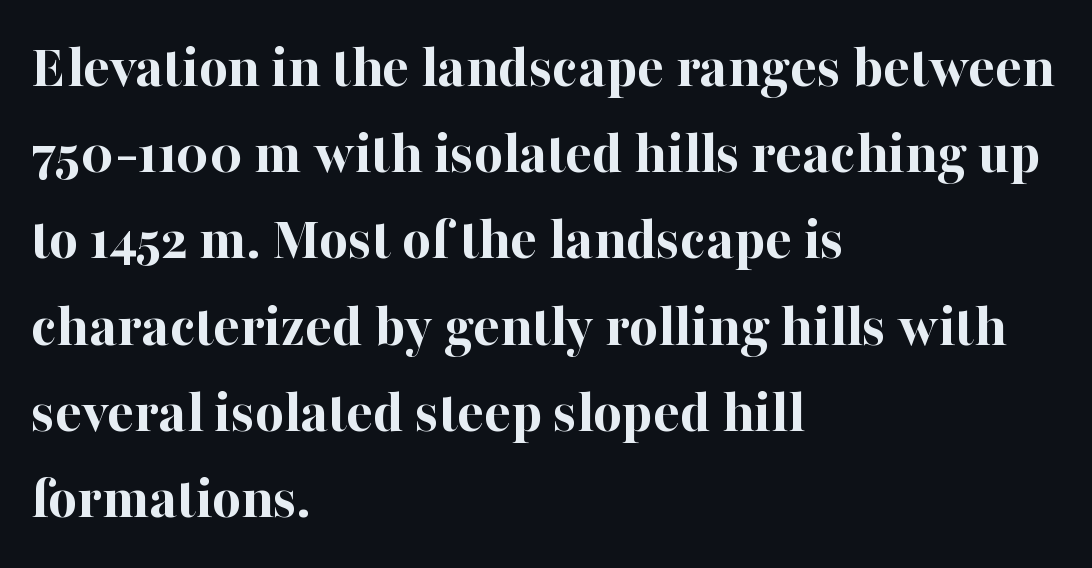
{"serif": "yes", "italic": "no", "bold": "yes", "weight": "bold", "width": "normal", "stroke_contrast": "high", "x_height": "medium", "monospaced": "no", "underline": "no", "align": "left", "line_spacing": "normal", "line_spacing_ratio": 1.39, "letter_spacing": "normal", "letter_spacing_em": 0.0, "glyph_px": 62}
